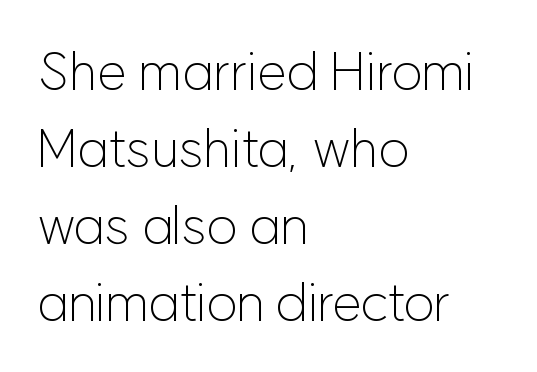
{"serif": "no", "italic": "no", "bold": "no", "weight": "light", "width": "normal", "stroke_contrast": "low", "x_height": "medium", "monospaced": "no", "underline": "no", "align": "left", "line_spacing": "normal", "line_spacing_ratio": 1.45, "letter_spacing": "normal", "letter_spacing_em": 0.0, "glyph_px": 53}
